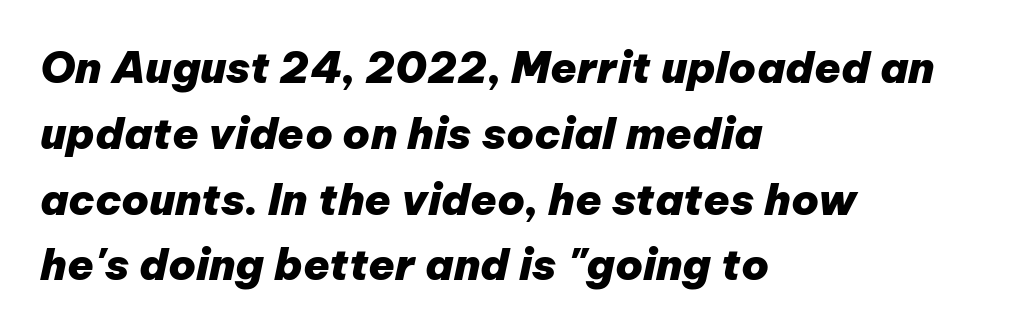
Q: Is the text bold? A: Yes.
Q: Is the text italic (slanted)? A: Yes, it leans right by about 12 degrees.
Q: Is the text underlined? A: No.
Q: How is the paragraph aligned? A: Left-aligned.
Q: Is the spacing between letters normal or unusually wide? A: Normal.
Q: Is the spacing between lines tight, normal or loose? A: Normal.
Q: Width (condensed, normal, or wide)? A: Normal.
Q: Stroke contrast? A: Low.
Q: x-height? A: Medium.
Q: Monospaced? A: No.
